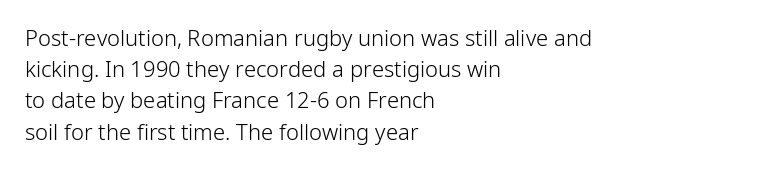
Q: Is the text bold? A: No.
Q: Is the text italic (slanted)? A: No, it is upright.
Q: Is the text underlined? A: No.
Q: How is the paragraph aligned? A: Left-aligned.
Q: Is the spacing between letters normal or unusually wide? A: Normal.
Q: Is the spacing between lines tight, normal or loose? A: Normal.
